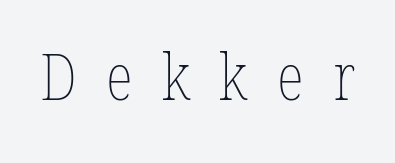
Q: Is the text bold? A: No.
Q: Is the text underlined? A: No.
Q: Is the spacing between letters normal or unusually wide? A: Unusually wide.
Q: Width (condensed, normal, or wide)? A: Condensed.
Q: Stroke contrast? A: Low.
Q: x-height? A: Medium.
Q: Monospaced? A: No.
